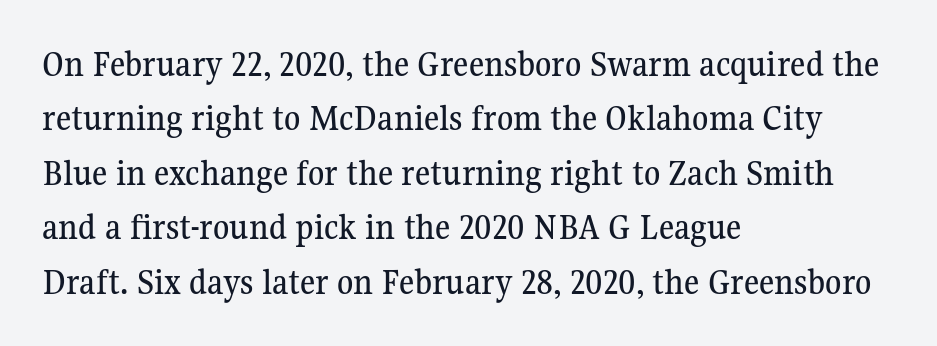
{"serif": "yes", "italic": "no", "width": "normal", "stroke_contrast": "medium", "x_height": "medium", "monospaced": "no", "underline": "no", "align": "left", "line_spacing": "normal", "line_spacing_ratio": 1.47, "letter_spacing": "normal", "letter_spacing_em": 0.0, "glyph_px": 37}
